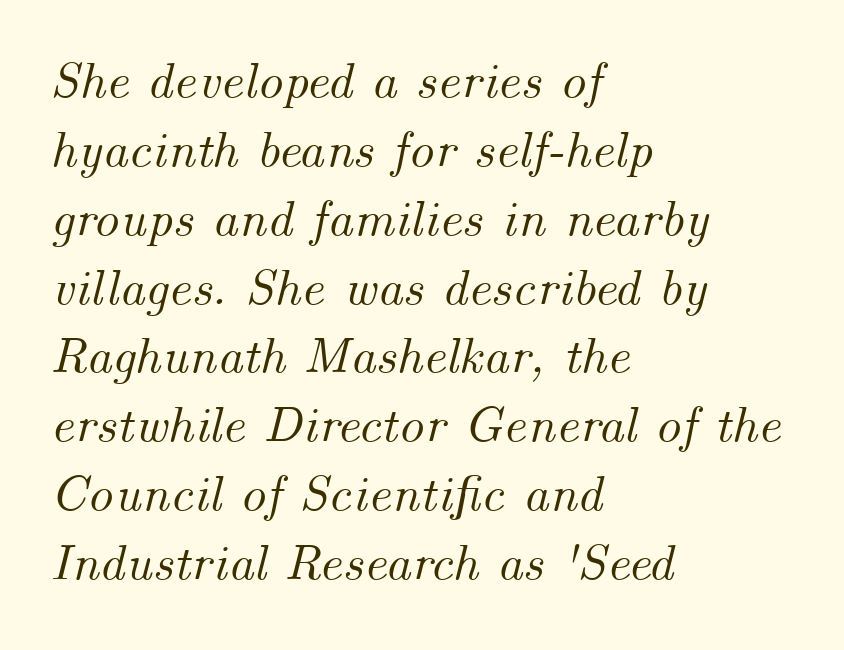
The image shows 51 px text type, italic (leaning right); set left-aligned, normal line spacing (1.35x), normal letter spacing, not underlined; medium stroke contrast and a small x-height.
